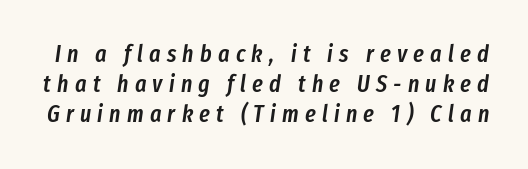
{"italic": "yes", "lean": "right", "slant_degrees": 8, "bold": "semi", "underline": "no", "line_spacing": "normal", "line_spacing_ratio": 1.26, "letter_spacing": "wide", "letter_spacing_em": 0.26, "glyph_px": 24}
